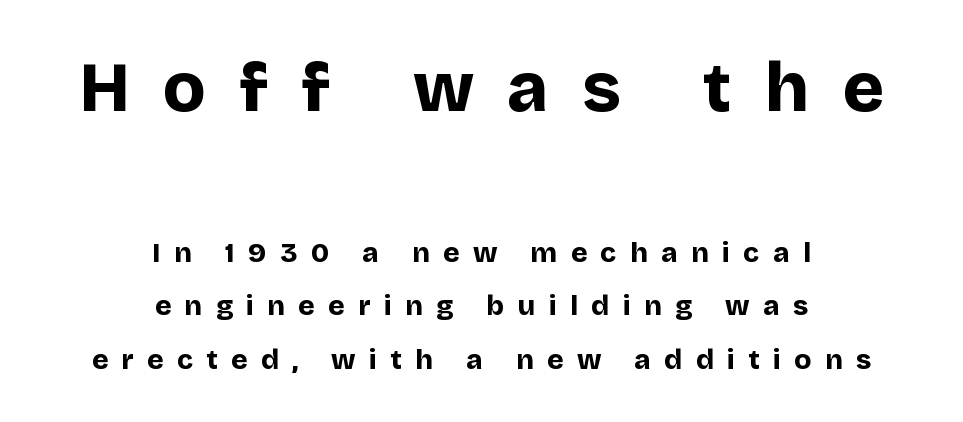
Q: Is the text bold? A: Yes.
Q: Is the text italic (slanted)? A: No, it is upright.
Q: Is the typeface a serif or a sans-serif typeface? A: Sans-serif.
Q: Is the text underlined? A: No.
Q: How is the paragraph aligned? A: Centered.
Q: Is the spacing between letters normal or unusually wide? A: Unusually wide.
Q: Is the spacing between lines tight, normal or loose? A: Loose.
Q: Which block of text is set in a larger size, the first (top) or the second (bottom)? A: The first (top) one.
Q: Width (condensed, normal, or wide)? A: Normal.
Q: Stroke contrast? A: Low.
Q: x-height? A: Large.
Q: Monospaced? A: No.
